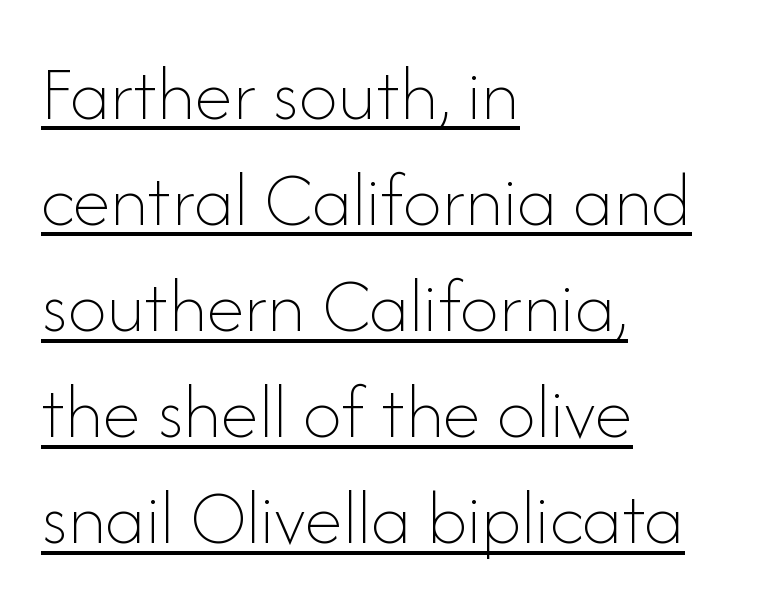
Q: Is the text bold? A: No.
Q: Is the text italic (slanted)? A: No, it is upright.
Q: Is the text underlined? A: Yes.
Q: How is the paragraph aligned? A: Left-aligned.
Q: Is the spacing between letters normal or unusually wide? A: Normal.
Q: Is the spacing between lines tight, normal or loose? A: Normal.
Q: Width (condensed, normal, or wide)? A: Normal.
Q: Stroke contrast? A: Low.
Q: x-height? A: Small.
Q: Monospaced? A: No.
